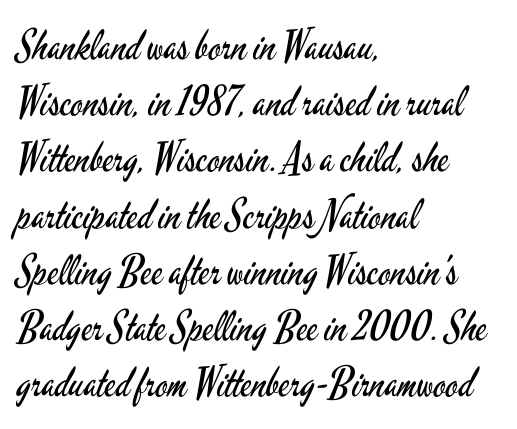
Q: Is the text bold? A: No.
Q: Is the text italic (slanted)? A: Yes.
Q: Is the typeface a serif or a sans-serif typeface? A: Sans-serif.
Q: Is the text underlined? A: No.
Q: How is the paragraph aligned? A: Left-aligned.
Q: Is the spacing between letters normal or unusually wide? A: Normal.
Q: Is the spacing between lines tight, normal or loose? A: Normal.
Q: Width (condensed, normal, or wide)? A: Condensed.
Q: Stroke contrast? A: Low.
Q: x-height? A: Small.
Q: Monospaced? A: No.
